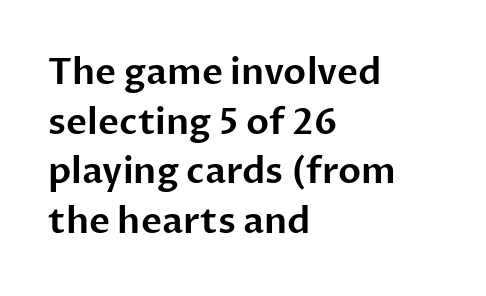
{"serif": "no", "italic": "no", "width": "normal", "stroke_contrast": "low", "x_height": "medium", "monospaced": "no", "underline": "no", "align": "left", "line_spacing": "normal", "line_spacing_ratio": 1.38, "letter_spacing": "normal", "letter_spacing_em": 0.0, "glyph_px": 36}
